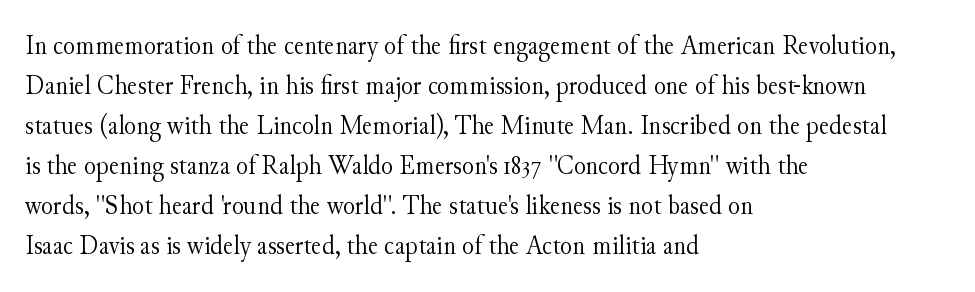
Counters stay open thanks to moderate or lighter strokes. Vertical strokes here are truly vertical. Interline gaps are of average width in this sample. This sample is left-justified, so line endings fall wherever the words run out. This rendering features lettering with no underline.
